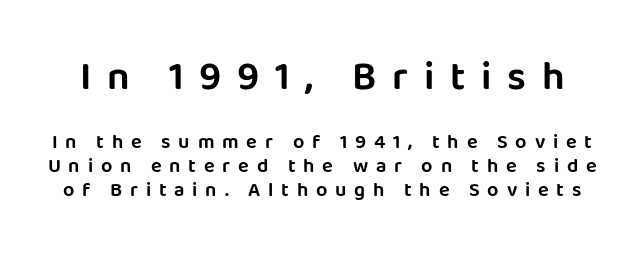
{"serif": "no", "italic": "no", "width": "normal", "stroke_contrast": "low", "x_height": "large", "monospaced": "no", "underline": "no", "line_spacing_ratio": 1.2, "letter_spacing": "wide", "letter_spacing_em": 0.39, "larger_block": "first", "size_ratio": 2.0, "glyph_px": 40}
